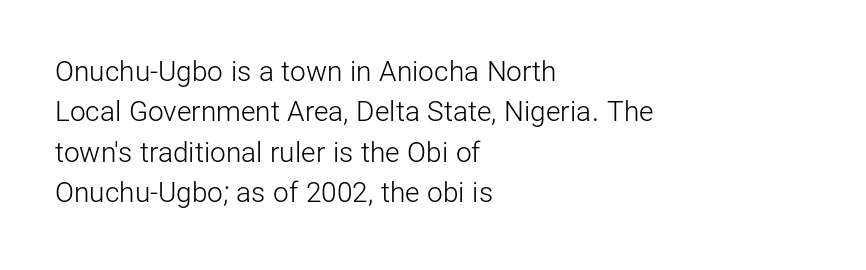
{"serif": "no", "italic": "no", "bold": "no", "weight": "light", "width": "normal", "stroke_contrast": "low", "x_height": "medium", "monospaced": "no", "underline": "no", "align": "left", "line_spacing": "normal", "line_spacing_ratio": 1.44, "letter_spacing": "normal", "letter_spacing_em": 0.0, "glyph_px": 28}
